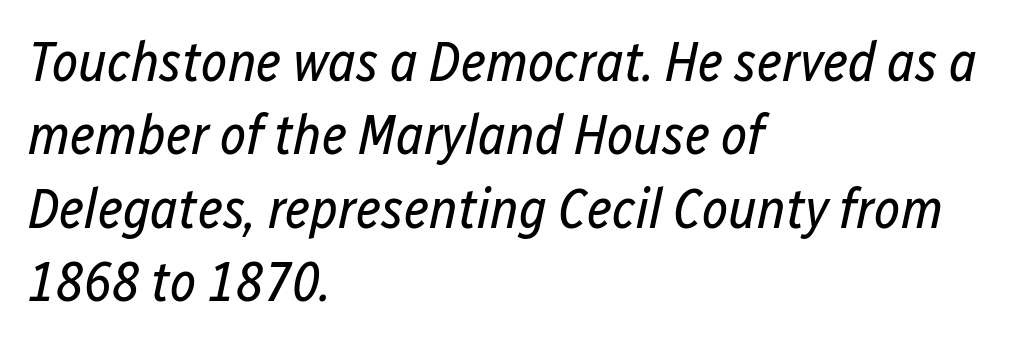
{"italic": "yes", "lean": "right", "slant_degrees": 12, "bold": "no", "weight": "regular", "width": "condensed", "stroke_contrast": "low", "x_height": "medium", "monospaced": "no", "underline": "no", "align": "left", "line_spacing": "normal", "line_spacing_ratio": 1.31, "letter_spacing": "normal", "letter_spacing_em": 0.0, "glyph_px": 56}
